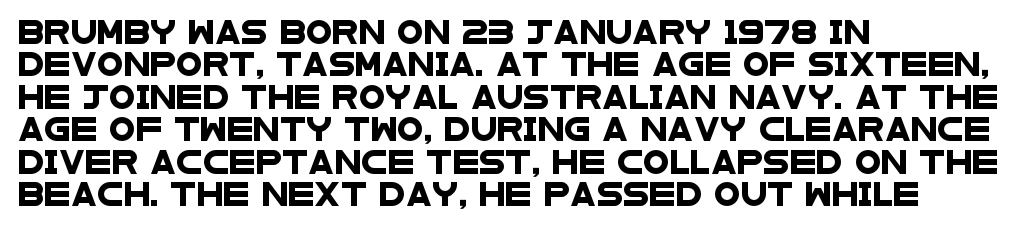
Q: Is the text underlined? A: No.
Q: How is the paragraph aligned? A: Left-aligned.
Q: Is the spacing between letters normal or unusually wide? A: Normal.
Q: Is the spacing between lines tight, normal or loose? A: Normal.
